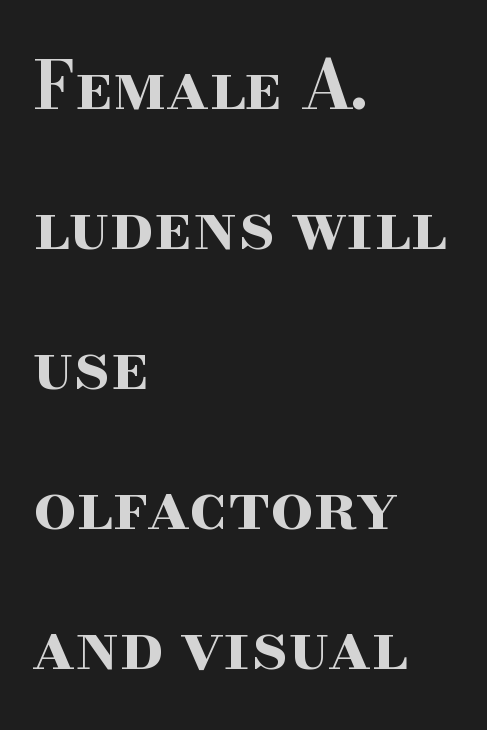
Q: Is the text bold? A: Yes.
Q: Is the text italic (slanted)? A: No, it is upright.
Q: Is the typeface a serif or a sans-serif typeface? A: Serif.
Q: Is the text underlined? A: No.
Q: How is the paragraph aligned? A: Left-aligned.
Q: Is the spacing between letters normal or unusually wide? A: Normal.
Q: Is the spacing between lines tight, normal or loose? A: Loose.
Q: Width (condensed, normal, or wide)? A: Wide.
Q: Stroke contrast? A: High.
Q: x-height? A: Small.
Q: Monospaced? A: No.
